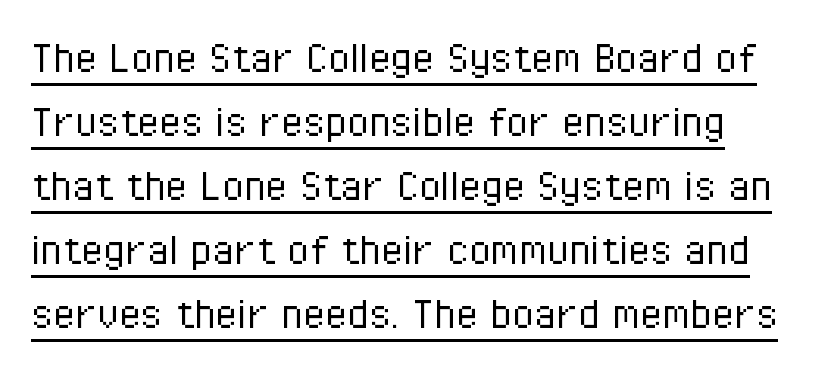
Q: Is the text bold? A: No.
Q: Is the text italic (slanted)? A: No, it is upright.
Q: Is the typeface a serif or a sans-serif typeface? A: Sans-serif.
Q: Is the text underlined? A: Yes.
Q: How is the paragraph aligned? A: Left-aligned.
Q: Is the spacing between letters normal or unusually wide? A: Normal.
Q: Is the spacing between lines tight, normal or loose? A: Normal.
Q: Width (condensed, normal, or wide)? A: Condensed.
Q: Stroke contrast? A: Low.
Q: x-height? A: Medium.
Q: Monospaced? A: No.
